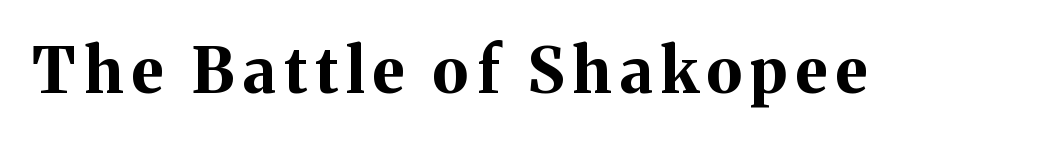
{"serif": "yes", "italic": "no", "bold": "yes", "weight": "bold", "width": "normal", "stroke_contrast": "medium", "x_height": "medium", "monospaced": "no", "underline": "no", "glyph_px": 62}
